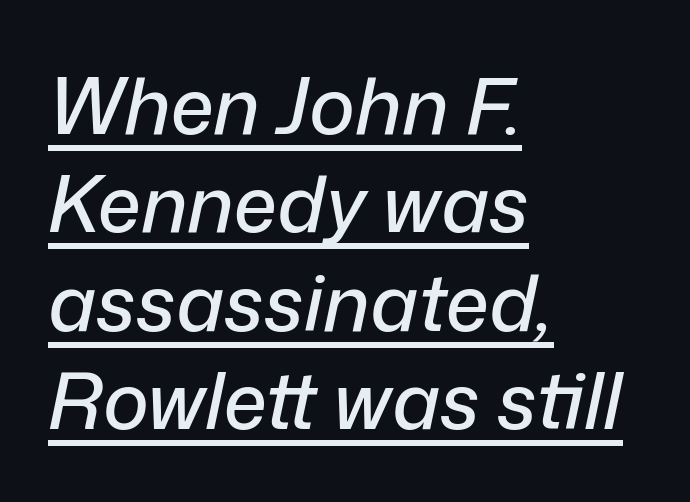
Q: Is the text italic (slanted)? A: Yes, it leans right by about 12 degrees.
Q: Is the text underlined? A: Yes.
Q: How is the paragraph aligned? A: Left-aligned.
Q: Is the spacing between letters normal or unusually wide? A: Normal.
Q: Is the spacing between lines tight, normal or loose? A: Normal.
Q: Width (condensed, normal, or wide)? A: Normal.
Q: Stroke contrast? A: Low.
Q: x-height? A: Medium.
Q: Monospaced? A: No.
